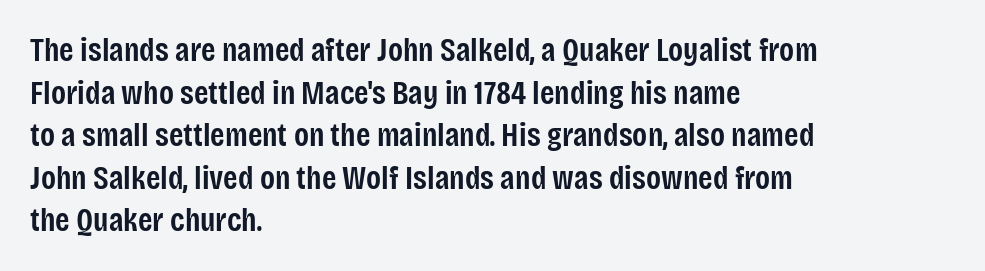
The face used here is a semibold: visibly heavier than regular, lighter than bold. Upright lettering throughout. This rendering features lettering with no underline. The horizontal fit of the characters is conventional and even. This sample is left-justified, so line endings fall wherever the words run out. Compared with typical paragraphs, the rows here are spaced about the same.
